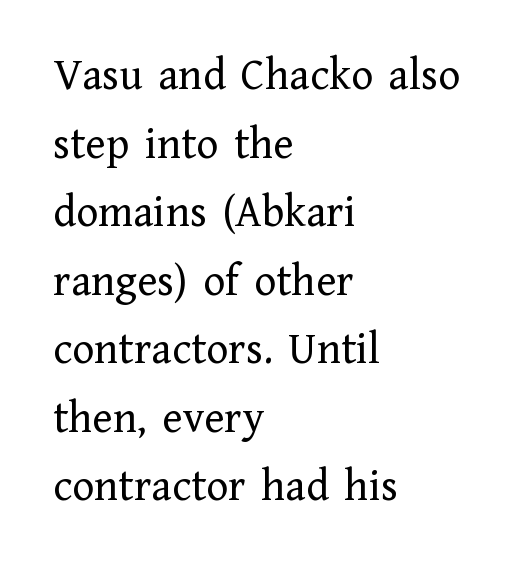
Q: Is the text bold? A: No.
Q: Is the text italic (slanted)? A: No, it is upright.
Q: Is the typeface a serif or a sans-serif typeface? A: Serif.
Q: Is the text underlined? A: No.
Q: How is the paragraph aligned? A: Left-aligned.
Q: Is the spacing between letters normal or unusually wide? A: Normal.
Q: Is the spacing between lines tight, normal or loose? A: Normal.
Q: Width (condensed, normal, or wide)? A: Normal.
Q: Stroke contrast? A: Low.
Q: x-height? A: Medium.
Q: Monospaced? A: No.
